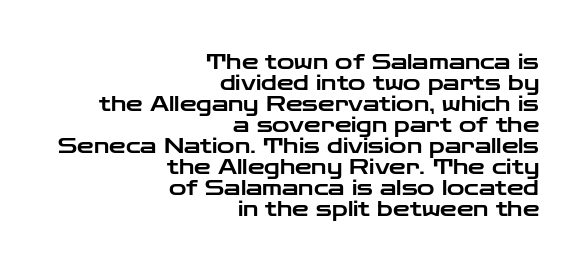
{"italic": "no", "underline": "no", "align": "right", "line_spacing": "tight", "line_spacing_ratio": 1.0, "letter_spacing": "normal", "letter_spacing_em": 0.0, "glyph_px": 21}
